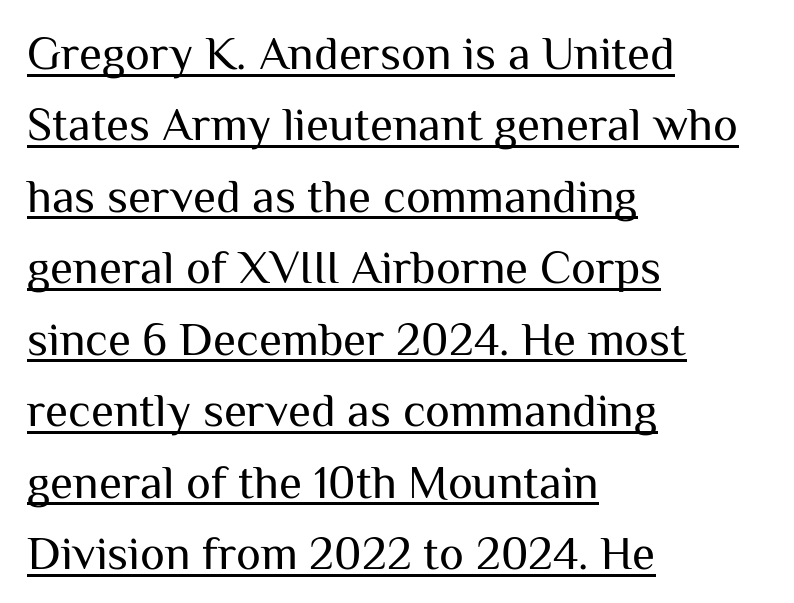
Italic? Not at all — the glyphs are vertical. The space between consecutive lines is moderate. The letters advance in unequal steps, a hallmark of proportional type. Tracking value appears to be zero — textbook default spacing. Type style note: lacks serifs.
